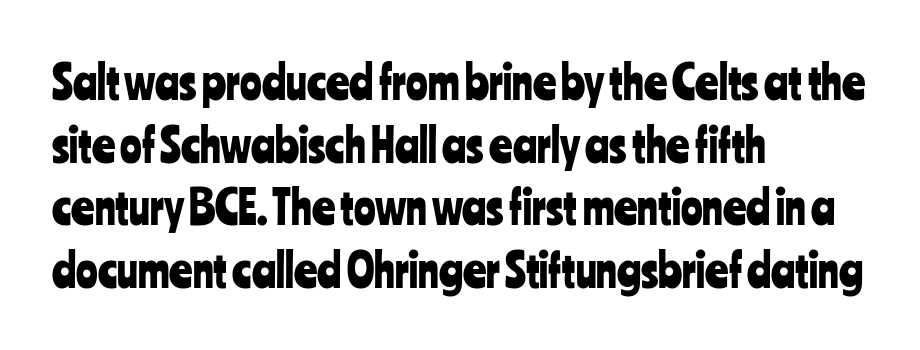
{"serif": "no", "italic": "no", "width": "condensed", "stroke_contrast": "low", "x_height": "medium", "monospaced": "no", "underline": "no", "align": "left", "line_spacing": "normal", "line_spacing_ratio": 1.39, "letter_spacing": "normal", "letter_spacing_em": 0.0, "glyph_px": 45}
